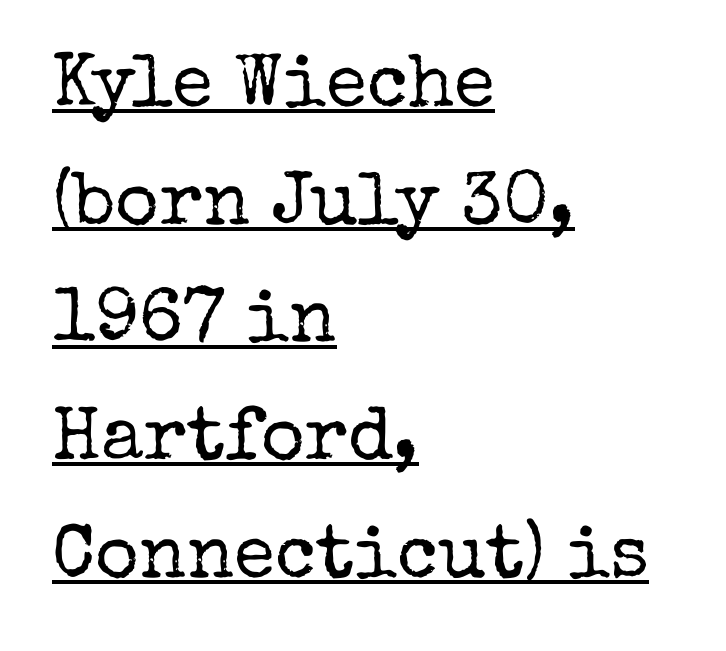
{"serif": "yes", "italic": "no", "bold": "no", "weight": "regular", "width": "normal", "stroke_contrast": "low", "x_height": "medium", "monospaced": "no", "underline": "yes", "align": "left", "line_spacing": "normal", "line_spacing_ratio": 1.57, "letter_spacing": "normal", "letter_spacing_em": 0.0, "glyph_px": 75}
